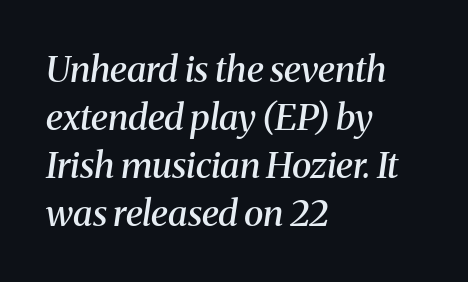
Q: Is the text bold? A: Semi-bold.
Q: Is the text italic (slanted)? A: Yes, it leans right by about 8 degrees.
Q: Is the typeface a serif or a sans-serif typeface? A: Serif.
Q: Is the text underlined? A: No.
Q: How is the paragraph aligned? A: Left-aligned.
Q: Is the spacing between letters normal or unusually wide? A: Normal.
Q: Is the spacing between lines tight, normal or loose? A: Normal.
Q: Width (condensed, normal, or wide)? A: Normal.
Q: Stroke contrast? A: Medium.
Q: x-height? A: Medium.
Q: Monospaced? A: No.
